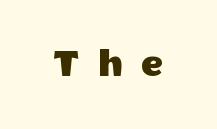
The face used here is proportionally spaced, like ordinary book or web type. Vertical strokes here are truly vertical. Serifs: no, the terminals of the letterforms are clean. Underline: absent.
